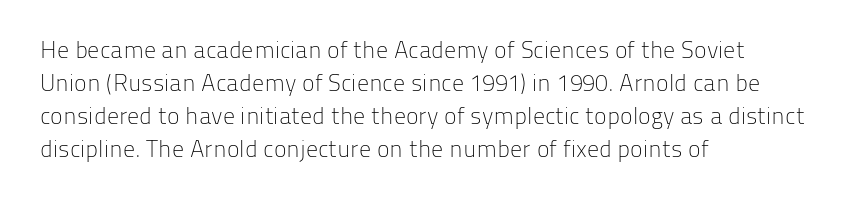
These lines stack with their left ends in a neat column. Letters rest on an invisible, unmarked baseline. The lines sit at an ordinary, default distance from one another. The type sits square on the baseline with zero lean. No letter is thick-stroked: the sample isn't bold. Default kerning and tracking; the words read as compact shapes.
